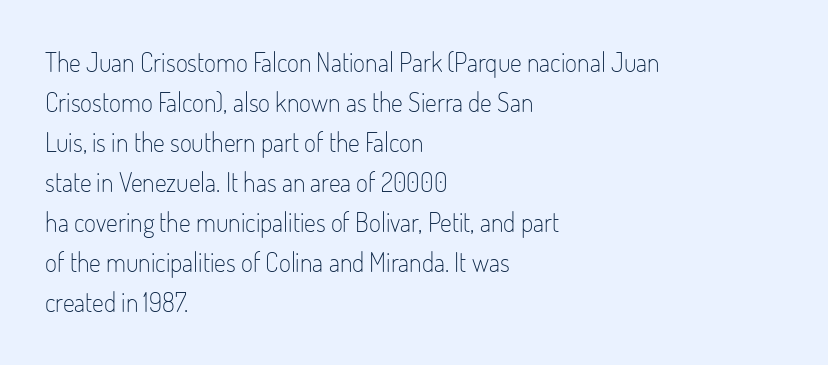
Descender tails drop into unmarked territory. Stroke mass is kept to a normal reading level or below. Default kerning and tracking; the words read as compact shapes. Teacher's note: observe the even left margin — that is flush-left alignment.
